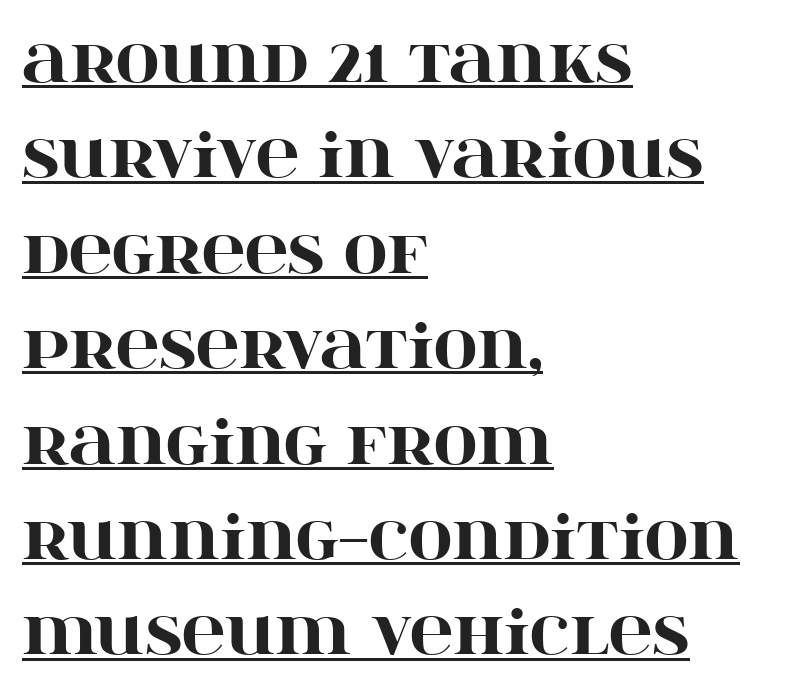
{"serif": "yes", "italic": "no", "bold": "yes", "weight": "heavy", "width": "wide", "stroke_contrast": "high", "x_height": "large", "monospaced": "no", "underline": "yes", "align": "left", "line_spacing": "normal", "line_spacing_ratio": 1.59, "letter_spacing": "normal", "letter_spacing_em": 0.0, "glyph_px": 60}
